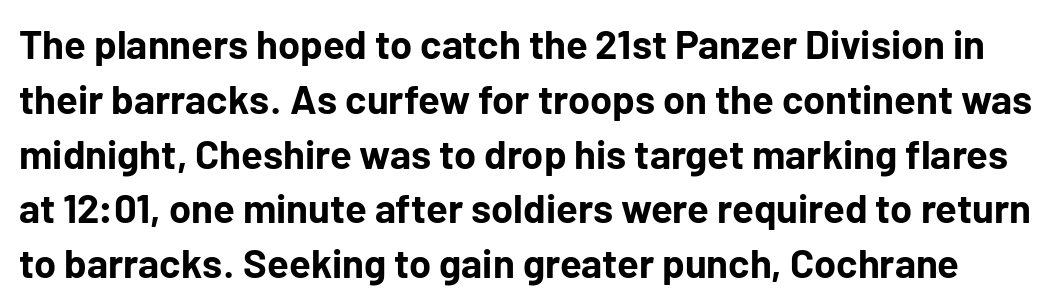
{"serif": "no", "italic": "no", "bold": "yes", "weight": "bold", "width": "normal", "stroke_contrast": "low", "x_height": "medium", "monospaced": "no", "underline": "no", "line_spacing": "normal", "line_spacing_ratio": 1.37, "letter_spacing": "normal", "letter_spacing_em": 0.0, "glyph_px": 40}
